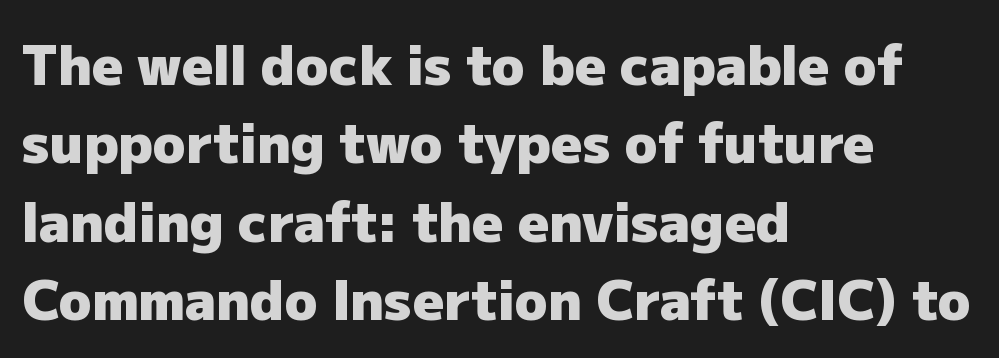
The image shows 54 px heavy sans-serif type, upright; set left-aligned, normal line spacing (1.45x), normal letter spacing, not underlined; low stroke contrast and a medium x-height.
